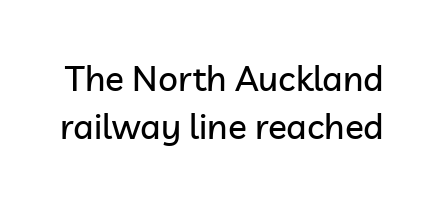
{"serif": "no", "italic": "no", "width": "normal", "stroke_contrast": "low", "x_height": "medium", "monospaced": "no", "underline": "no", "line_spacing": "normal", "line_spacing_ratio": 1.38, "letter_spacing": "normal", "letter_spacing_em": 0.0, "glyph_px": 35}
